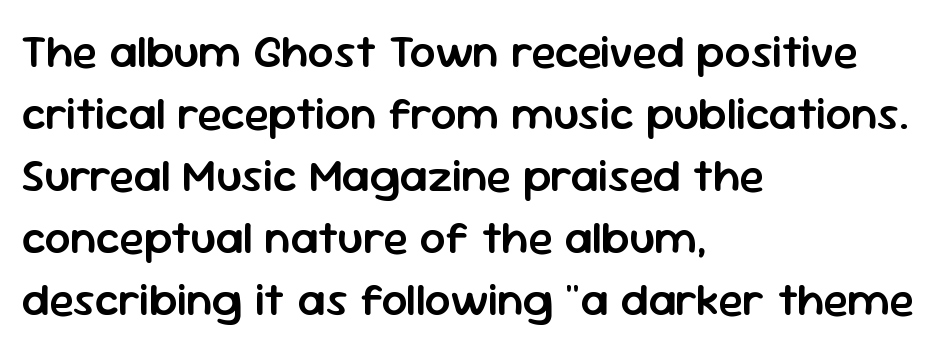
Q: Is the text bold? A: Semi-bold.
Q: Is the text italic (slanted)? A: No, it is upright.
Q: Is the typeface a serif or a sans-serif typeface? A: Sans-serif.
Q: Is the text underlined? A: No.
Q: How is the paragraph aligned? A: Left-aligned.
Q: Is the spacing between letters normal or unusually wide? A: Normal.
Q: Is the spacing between lines tight, normal or loose? A: Normal.
Q: Width (condensed, normal, or wide)? A: Normal.
Q: Stroke contrast? A: Low.
Q: x-height? A: Medium.
Q: Monospaced? A: No.
